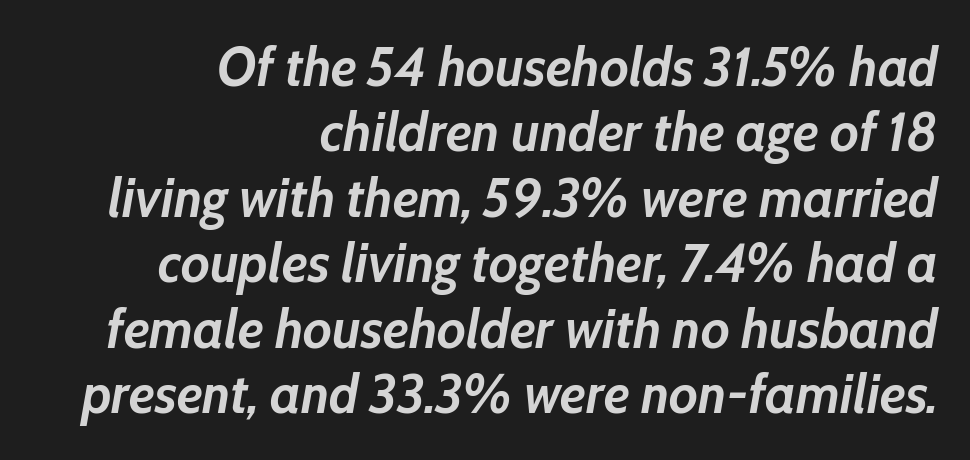
The image shows 55 px semibold type, italic (leaning right); set right-aligned, line spacing 1.19x, normal letter spacing, not underlined; low stroke contrast and a medium x-height.
